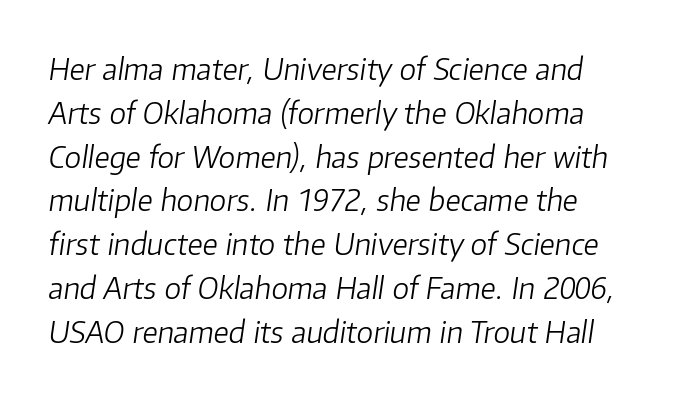
Q: Is the text bold? A: No.
Q: Is the text italic (slanted)? A: Yes, it leans right by about 8 degrees.
Q: Is the text underlined? A: No.
Q: Is the spacing between letters normal or unusually wide? A: Normal.
Q: Is the spacing between lines tight, normal or loose? A: Normal.
Q: Width (condensed, normal, or wide)? A: Normal.
Q: Stroke contrast? A: Low.
Q: x-height? A: Medium.
Q: Monospaced? A: No.
